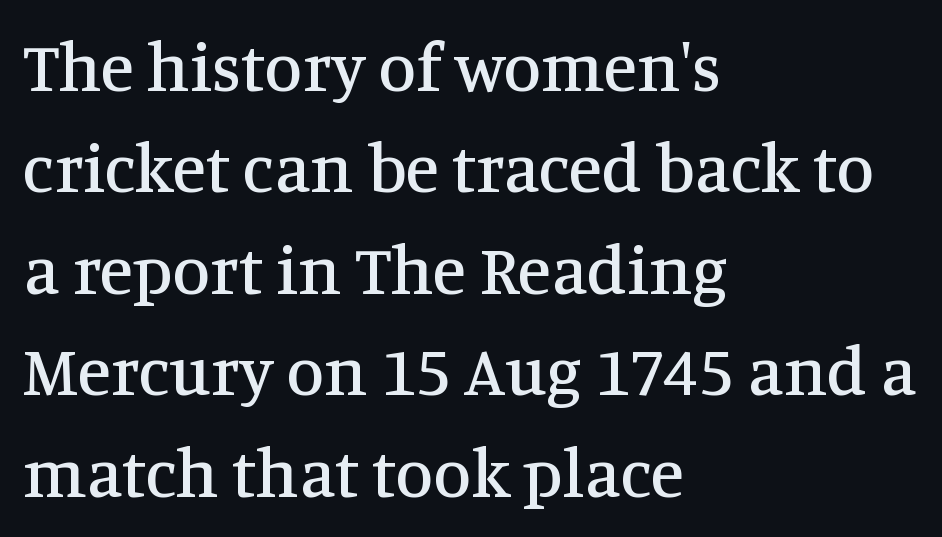
{"serif": "yes", "italic": "no", "width": "normal", "stroke_contrast": "medium", "x_height": "large", "monospaced": "no", "underline": "no", "align": "left", "line_spacing": "normal", "line_spacing_ratio": 1.47, "letter_spacing": "normal", "letter_spacing_em": 0.0, "glyph_px": 69}
